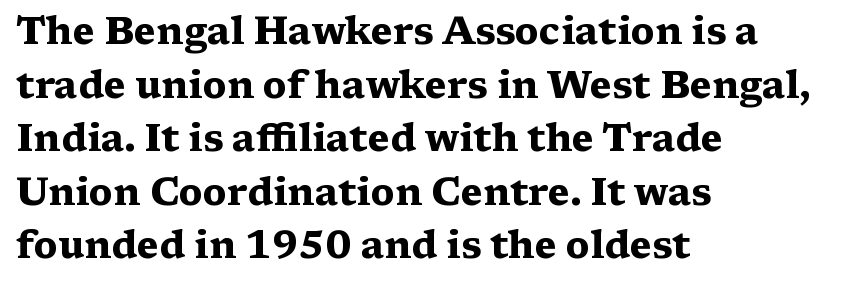
{"serif": "yes", "italic": "no", "bold": "yes", "weight": "heavy", "width": "wide", "stroke_contrast": "medium", "x_height": "medium", "monospaced": "no", "underline": "no", "align": "left", "line_spacing": "normal", "line_spacing_ratio": 1.41, "letter_spacing": "normal", "letter_spacing_em": 0.0, "glyph_px": 38}
